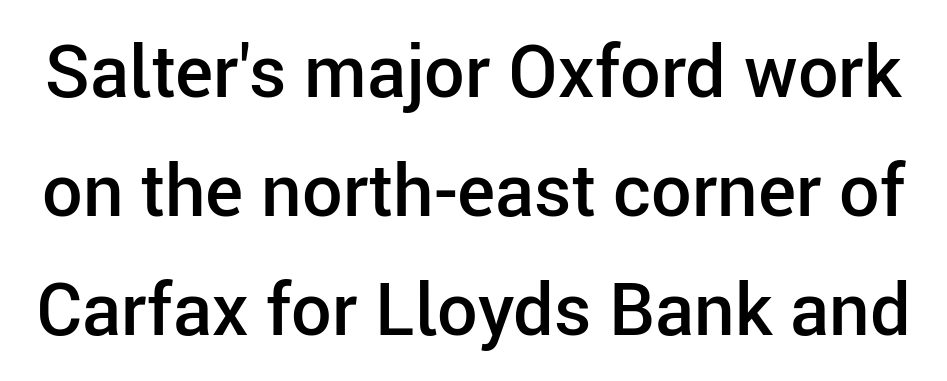
Q: Is the text bold? A: Semi-bold.
Q: Is the text italic (slanted)? A: No, it is upright.
Q: Is the typeface a serif or a sans-serif typeface? A: Sans-serif.
Q: Is the text underlined? A: No.
Q: Is the spacing between letters normal or unusually wide? A: Normal.
Q: Is the spacing between lines tight, normal or loose? A: Normal.
Q: Width (condensed, normal, or wide)? A: Normal.
Q: Stroke contrast? A: Low.
Q: x-height? A: Medium.
Q: Monospaced? A: No.
